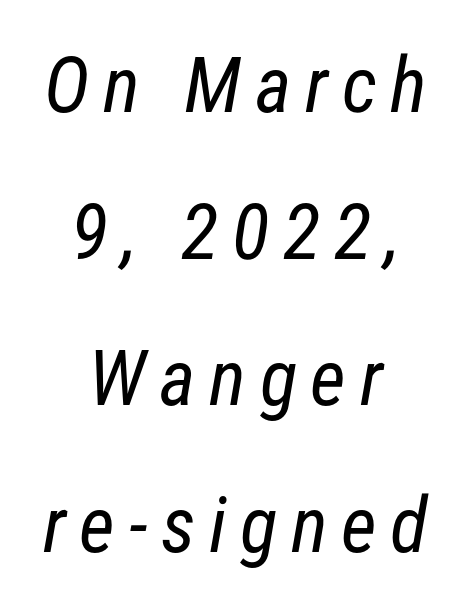
Q: Is the text bold? A: No.
Q: Is the typeface a serif or a sans-serif typeface? A: Sans-serif.
Q: Is the text underlined? A: No.
Q: How is the paragraph aligned? A: Centered.
Q: Width (condensed, normal, or wide)? A: Condensed.
Q: Stroke contrast? A: Low.
Q: x-height? A: Medium.
Q: Monospaced? A: No.
